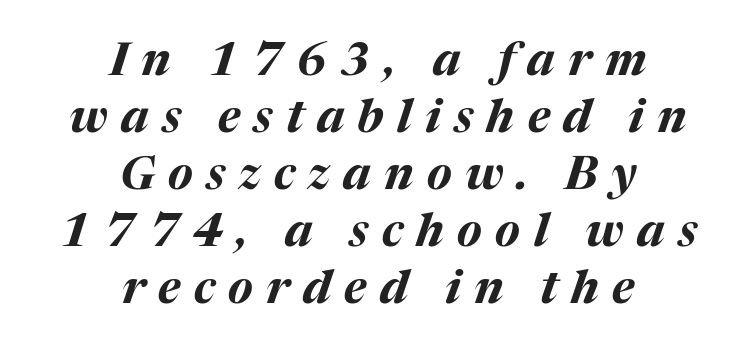
The image shows 46 px bold type, italic (leaning right); set centered, line spacing 1.24x, unusually wide letter spacing (+0.29 em), not underlined; medium stroke contrast and a medium x-height.
